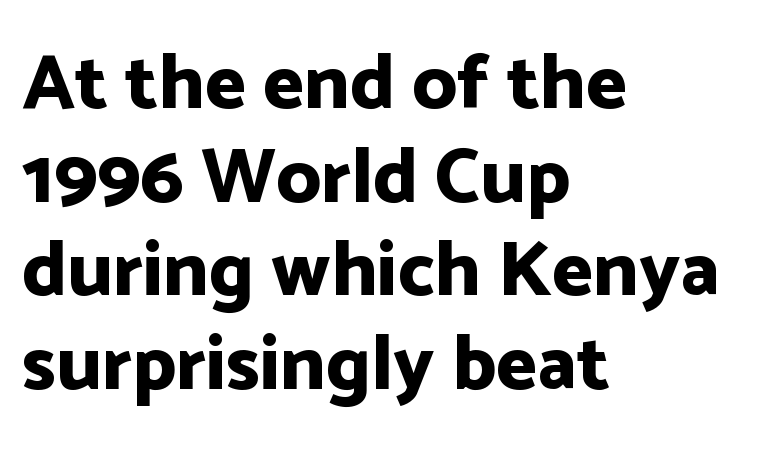
Q: Is the text bold? A: Yes.
Q: Is the text italic (slanted)? A: No, it is upright.
Q: Is the typeface a serif or a sans-serif typeface? A: Sans-serif.
Q: Is the text underlined? A: No.
Q: How is the paragraph aligned? A: Left-aligned.
Q: Is the spacing between letters normal or unusually wide? A: Normal.
Q: Width (condensed, normal, or wide)? A: Normal.
Q: Stroke contrast? A: Low.
Q: x-height? A: Medium.
Q: Monospaced? A: No.
